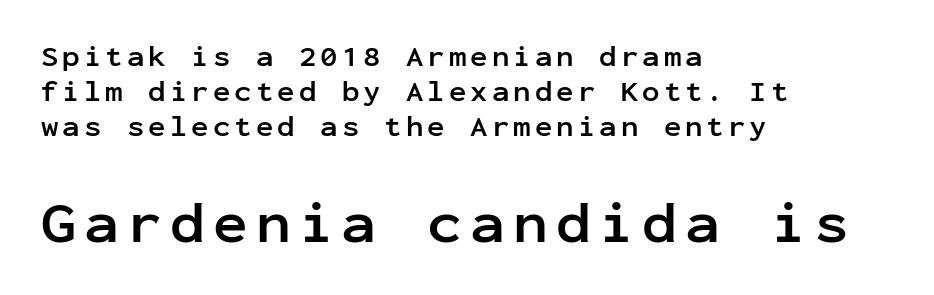
This sample has the even, mechanical cadence of fixed-width lettering. Descenders are the only things crossing below the line. Look at the stroke-to-counter ratio: heavy, a bold. Italic: no, the glyphs are upright roman. Block two is the big one; block one sits smaller above it.
